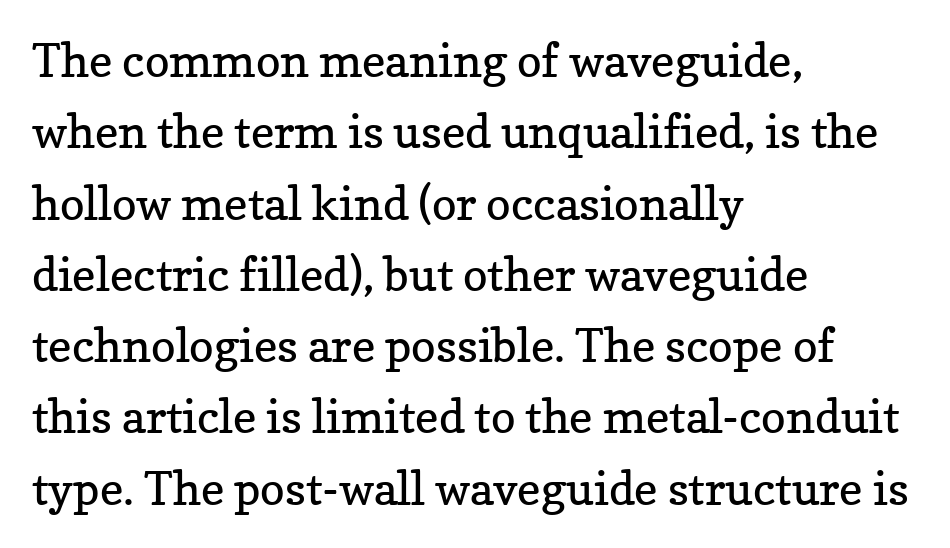
{"serif": "yes", "italic": "no", "bold": "no", "weight": "regular", "width": "normal", "stroke_contrast": "low", "x_height": "medium", "monospaced": "no", "underline": "no", "align": "left", "line_spacing": "normal", "line_spacing_ratio": 1.55, "letter_spacing": "normal", "letter_spacing_em": 0.0, "glyph_px": 46}
